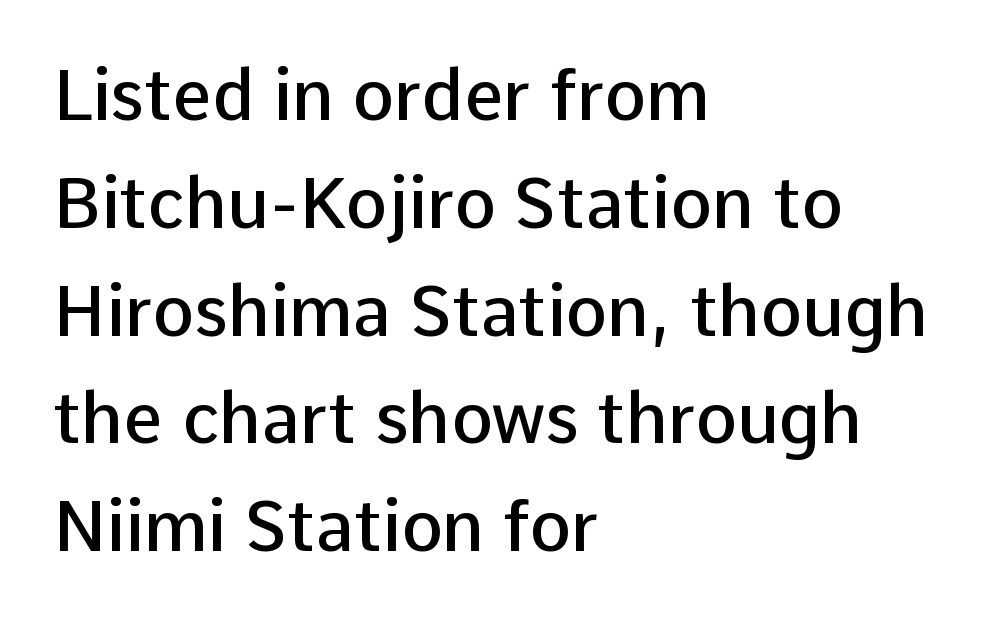
Q: Is the text bold? A: Semi-bold.
Q: Is the text italic (slanted)? A: No, it is upright.
Q: Is the typeface a serif or a sans-serif typeface? A: Sans-serif.
Q: Is the text underlined? A: No.
Q: How is the paragraph aligned? A: Left-aligned.
Q: Is the spacing between letters normal or unusually wide? A: Normal.
Q: Is the spacing between lines tight, normal or loose? A: Normal.
Q: Width (condensed, normal, or wide)? A: Normal.
Q: Stroke contrast? A: Low.
Q: x-height? A: Medium.
Q: Monospaced? A: No.
